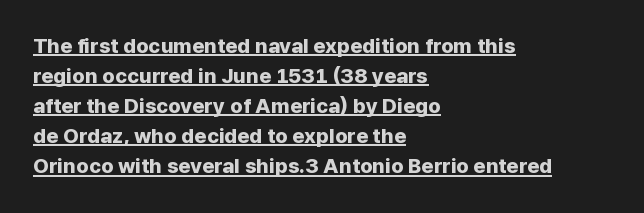
The image shows 21 px bold type, upright; set left-aligned, normal line spacing (1.43x), normal letter spacing, underlined.
